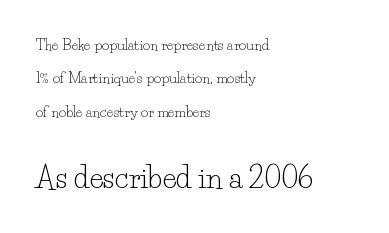
Q: Is the text bold? A: No.
Q: Is the text italic (slanted)? A: No, it is upright.
Q: Is the typeface a serif or a sans-serif typeface? A: Serif.
Q: Is the text underlined? A: No.
Q: How is the paragraph aligned? A: Left-aligned.
Q: Is the spacing between letters normal or unusually wide? A: Normal.
Q: Is the spacing between lines tight, normal or loose? A: Loose.
Q: Which block of text is set in a larger size, the first (top) or the second (bottom)? A: The second (bottom) one.
Q: Width (condensed, normal, or wide)? A: Normal.
Q: Stroke contrast? A: Low.
Q: x-height? A: Small.
Q: Monospaced? A: No.
